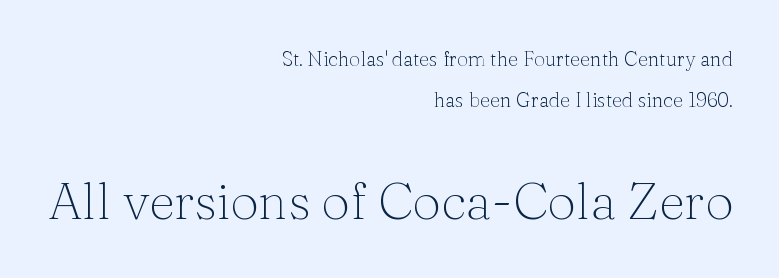
Two sizes are in play, and the larger belongs to the second block. Whoever set this chose breathing room over compactness in the vertical rhythm. The designer went with a serif here, giving each stem small feet. Spacing verdict: proportional, widths tailored to each character. Teacher's note: observe the even right margin — that is flush-right alignment.
